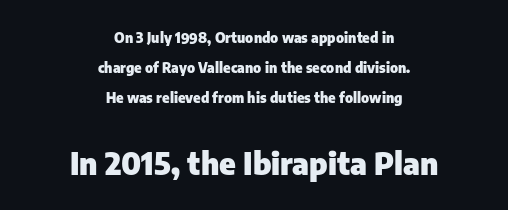
The image shows 31 px heavy sans-serif type, upright; set centered, loose line spacing (2.14x), normal letter spacing, not underlined; the second (bottom) block is 2.21x larger; low stroke contrast and a medium x-height.
